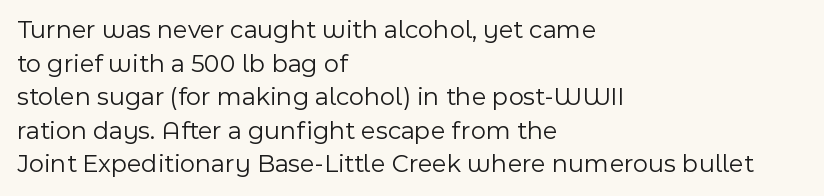
Q: Is the text bold? A: No.
Q: Is the text italic (slanted)? A: No, it is upright.
Q: Is the text underlined? A: No.
Q: How is the paragraph aligned? A: Left-aligned.
Q: Is the spacing between letters normal or unusually wide? A: Normal.
Q: Is the spacing between lines tight, normal or loose? A: Normal.
